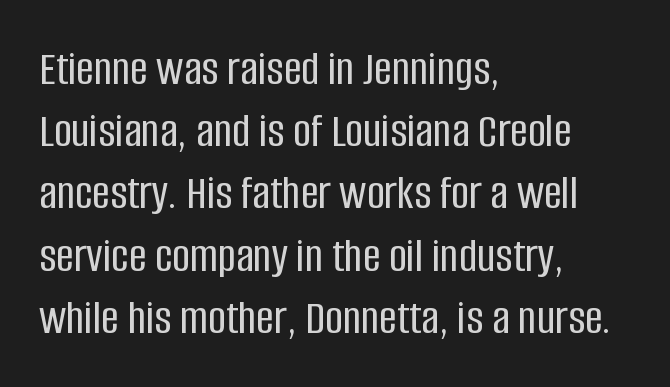
{"serif": "no", "italic": "no", "width": "condensed", "stroke_contrast": "low", "x_height": "large", "monospaced": "no", "underline": "no", "align": "left", "line_spacing": "normal", "line_spacing_ratio": 1.27, "letter_spacing": "normal", "letter_spacing_em": 0.0, "glyph_px": 49}
